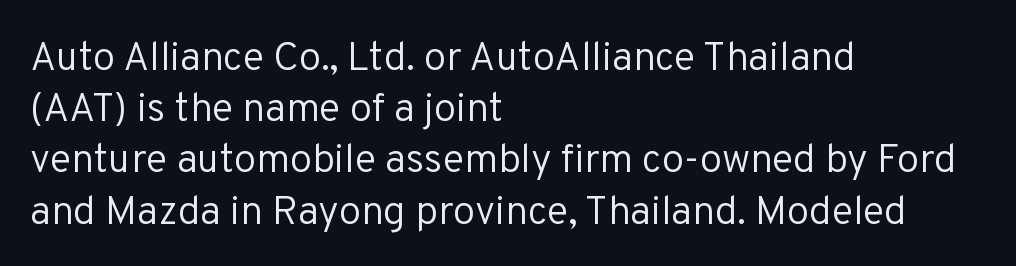
The image shows 40 px regular-weight sans-serif type, upright; set left-aligned, normal line spacing (1.28x), normal letter spacing, not underlined; low stroke contrast and a medium x-height.
